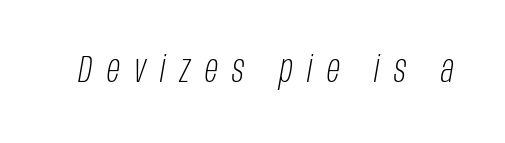
The image shows 38 px light, condensed type, italic (leaning right); set unusually wide letter spacing (+0.38 em), not underlined; low stroke contrast and a large x-height.
